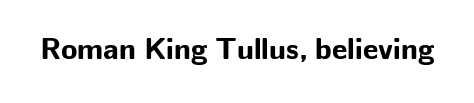
The specimen reads as upright at a glance. In terms of letterform style, serifs are entirely absent. What stands out about the letter spacing? Nothing — it is the standard amount. Chunky letters — that's bold for sure. Proportional: the letters do not fall into vertical columns. Check under the words: just untouched page.
